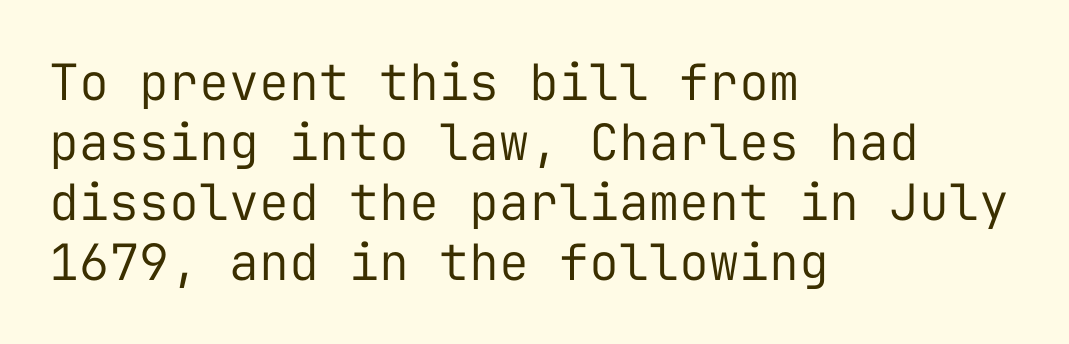
{"serif": "no", "italic": "no", "bold": "no", "weight": "regular", "width": "normal", "stroke_contrast": "low", "x_height": "medium", "monospaced": "yes", "underline": "no", "align": "left", "line_spacing_ratio": 1.2, "letter_spacing": "normal", "letter_spacing_em": 0.0, "glyph_px": 50}
